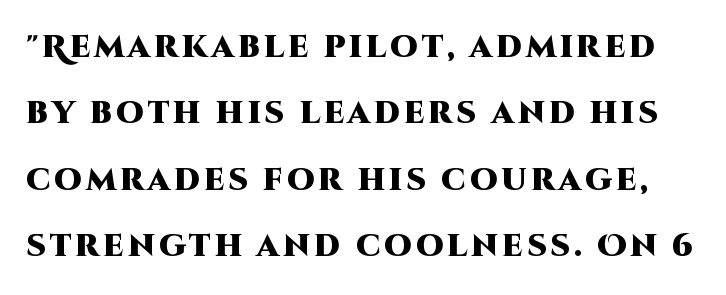
The sample has been set heavy, in full bold. The letters advance in unequal steps, a hallmark of proportional type. The line-height multiplier appears high, well above default. Typographically, this falls in the sans-serif category.
